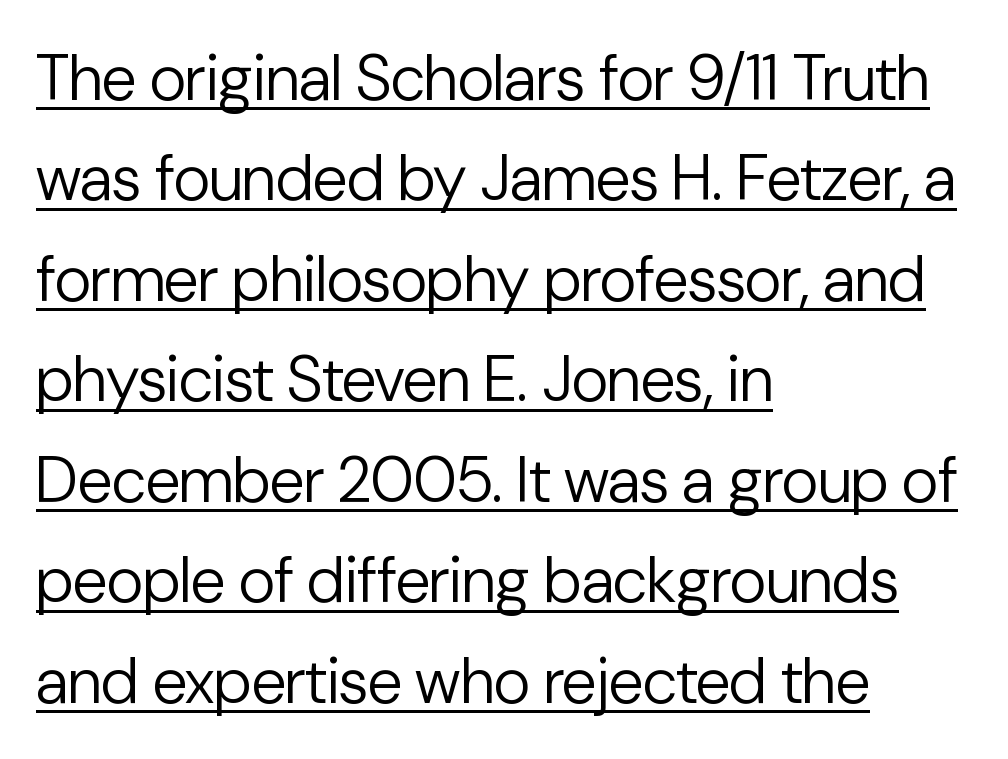
Q: Is the text bold? A: No.
Q: Is the text italic (slanted)? A: No, it is upright.
Q: Is the typeface a serif or a sans-serif typeface? A: Sans-serif.
Q: Is the text underlined? A: Yes.
Q: How is the paragraph aligned? A: Left-aligned.
Q: Is the spacing between letters normal or unusually wide? A: Normal.
Q: Is the spacing between lines tight, normal or loose? A: Normal.
Q: Width (condensed, normal, or wide)? A: Normal.
Q: Stroke contrast? A: Low.
Q: x-height? A: Medium.
Q: Monospaced? A: No.
